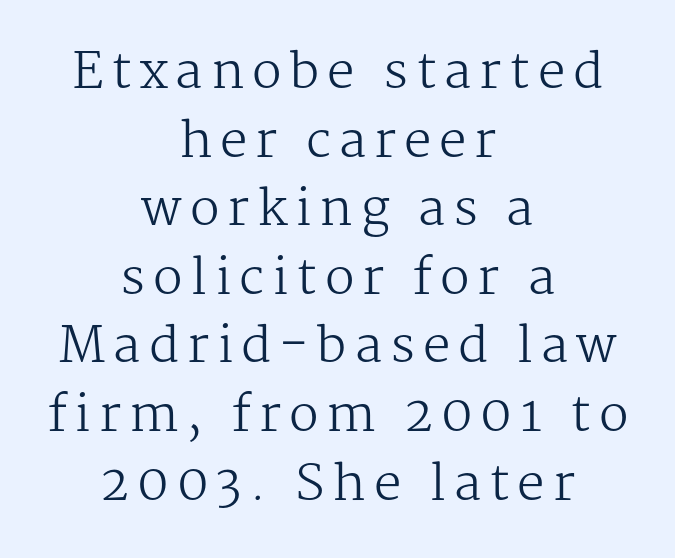
If you folded the block vertically in half, each line would mirror itself in length. Look at the bottom of the vertical strokes: they flare into serifs here. The face used here is proportionally spaced, like ordinary book or web type. A light-to-regular cut is what we see here. Unlike italic type, these characters show no tilt at all. The vertical gap from one line to the next is medium.
